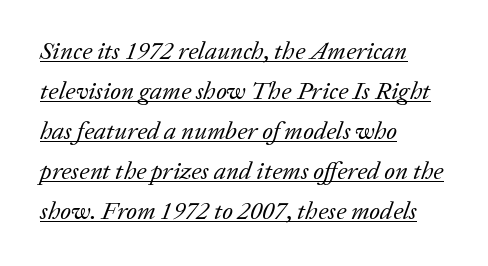
{"italic": "yes", "lean": "right", "slant_degrees": 20, "bold": "no", "underline": "yes", "align": "left", "line_spacing": "normal", "line_spacing_ratio": 1.6, "letter_spacing": "normal", "letter_spacing_em": 0.0, "glyph_px": 25}
